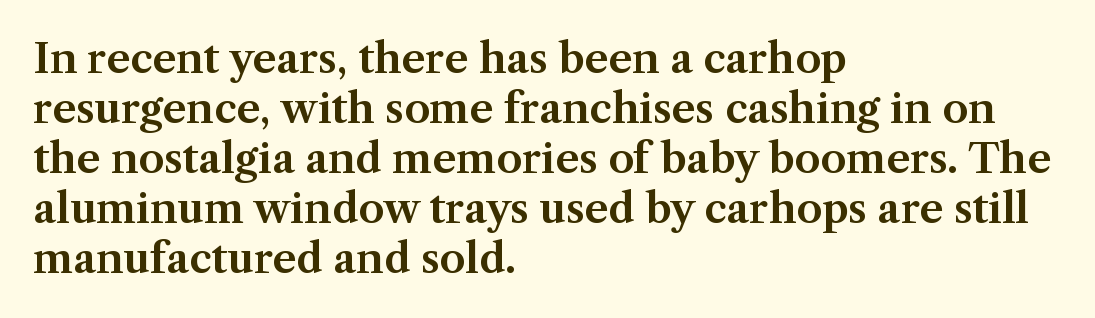
The image shows 41 px serif type, upright; set left-aligned, line spacing 1.22x, normal letter spacing, not underlined; medium stroke contrast and a medium x-height.
